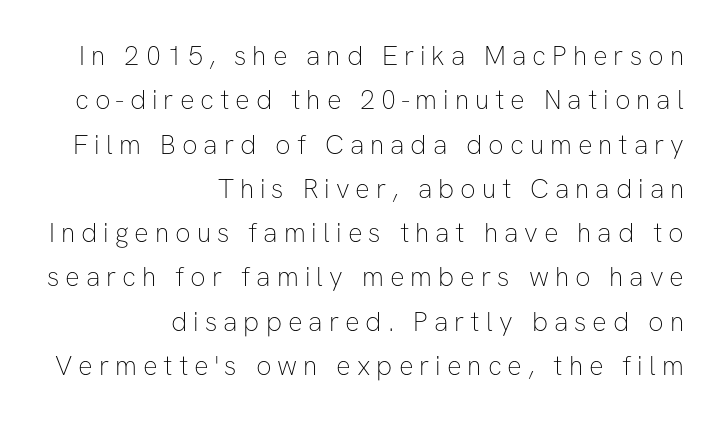
Q: Is the text bold? A: No.
Q: Is the text italic (slanted)? A: No, it is upright.
Q: Is the text underlined? A: No.
Q: How is the paragraph aligned? A: Right-aligned.
Q: Is the spacing between letters normal or unusually wide? A: Unusually wide.
Q: Is the spacing between lines tight, normal or loose? A: Normal.
